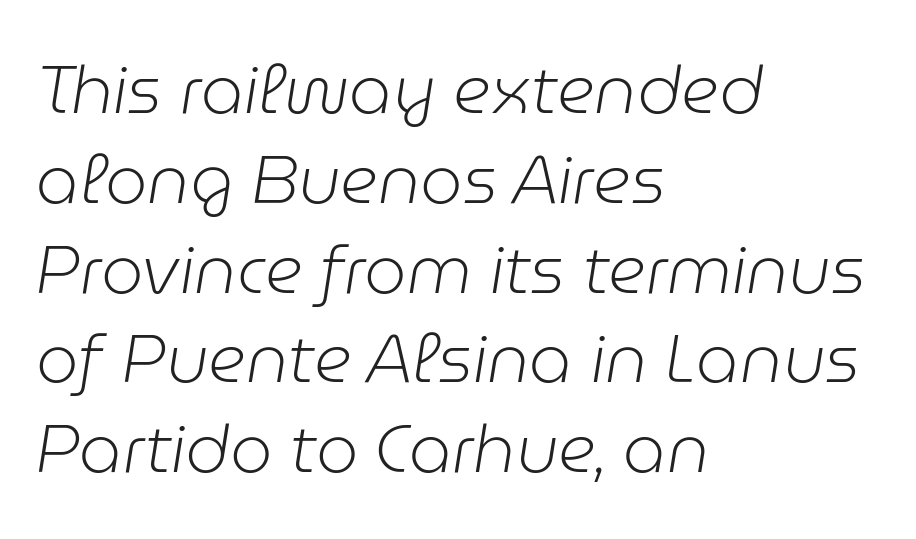
Q: Is the text bold? A: No.
Q: Is the text italic (slanted)? A: Yes, it leans right by about 9 degrees.
Q: Is the text underlined? A: No.
Q: How is the paragraph aligned? A: Left-aligned.
Q: Is the spacing between letters normal or unusually wide? A: Normal.
Q: Is the spacing between lines tight, normal or loose? A: Normal.
Q: Width (condensed, normal, or wide)? A: Normal.
Q: Stroke contrast? A: Low.
Q: x-height? A: Medium.
Q: Monospaced? A: No.
